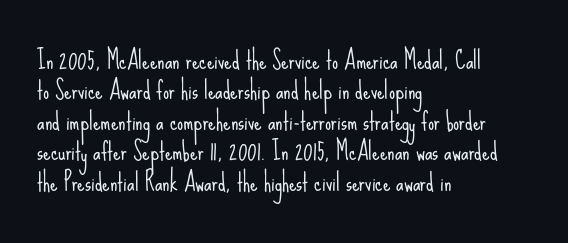
{"italic": "no", "bold": "no", "underline": "no", "align": "left", "line_spacing": "normal", "line_spacing_ratio": 1.27, "letter_spacing": "normal", "letter_spacing_em": 0.0, "glyph_px": 24}
